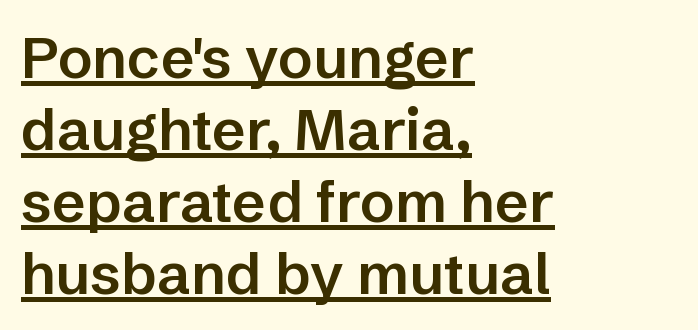
Compared with typical body copy, the letter spacing here is the same. Is this a sans? Yes — the strokes have no serifs. Do the letters lean? They stand straight. Like a heading marked for emphasis, these lines bear an underscore. Compared with a centered layout, this one pins lines to the left instead.
